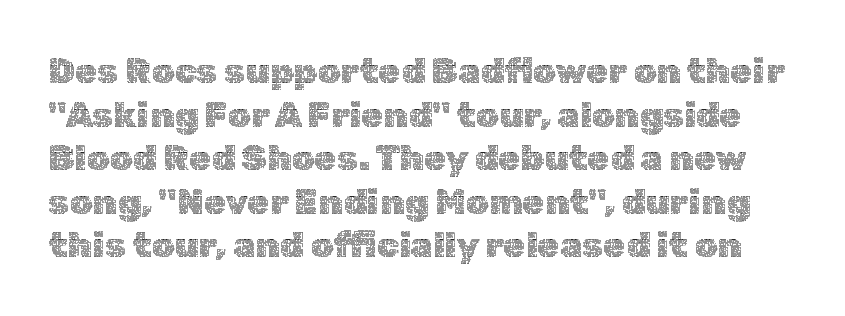
The image shows 36 px thin type, upright; set line spacing 1.21x, normal letter spacing, not underlined; a medium x-height.
